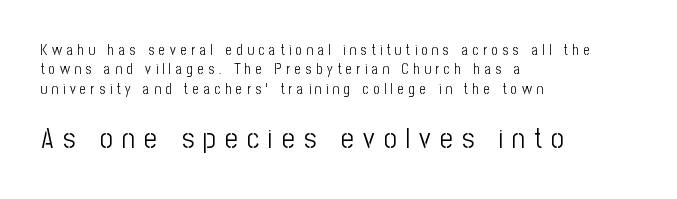
{"serif": "no", "italic": "no", "bold": "no", "weight": "light", "width": "condensed", "stroke_contrast": "low", "x_height": "medium", "monospaced": "no", "underline": "no", "align": "left", "line_spacing": "normal", "line_spacing_ratio": 1.38, "letter_spacing": "wide", "letter_spacing_em": 0.33, "larger_block": "second", "size_ratio": 2.0, "glyph_px": 28}
